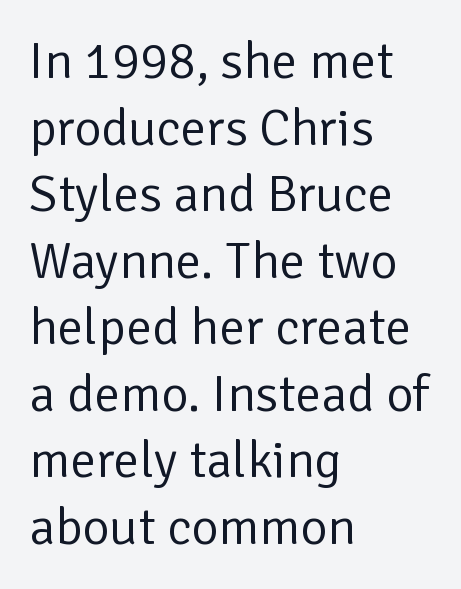
Alignment: flush left. Reading down the column, the eye jumps a familiar distance to each next line. Font category for this specimen: sans-serif. Unmarked baselines from the first word to the last. The rendering keeps characters at their native spacing.
